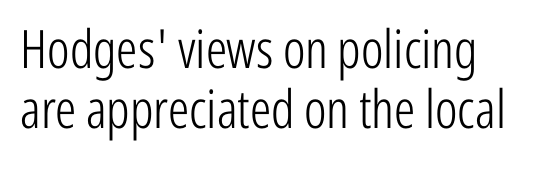
The image shows 53 px light, condensed sans-serif type, upright; set left-aligned, tight line spacing (1.14x), normal letter spacing, not underlined; low stroke contrast and a medium x-height.
